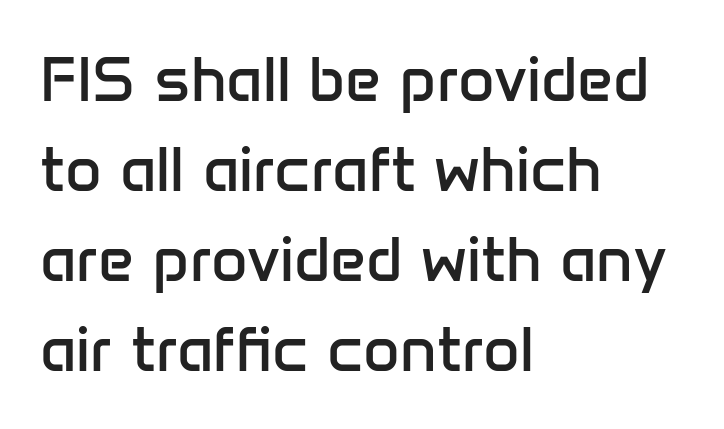
The image shows 63 px regular-weight sans-serif type, upright; set left-aligned, normal line spacing (1.43x), normal letter spacing, not underlined; low stroke contrast and a medium x-height.
